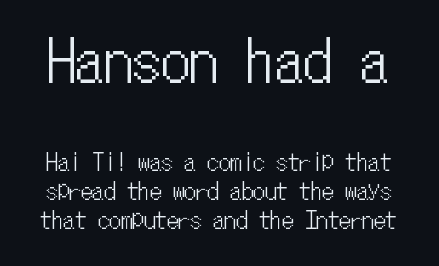
Is there any slant? The stems are plumb. This rendering features lettering with no underline. Large over small — that's the arrangement of the two blocks here. Looks like terminal output: every glyph gets an equal slot.
